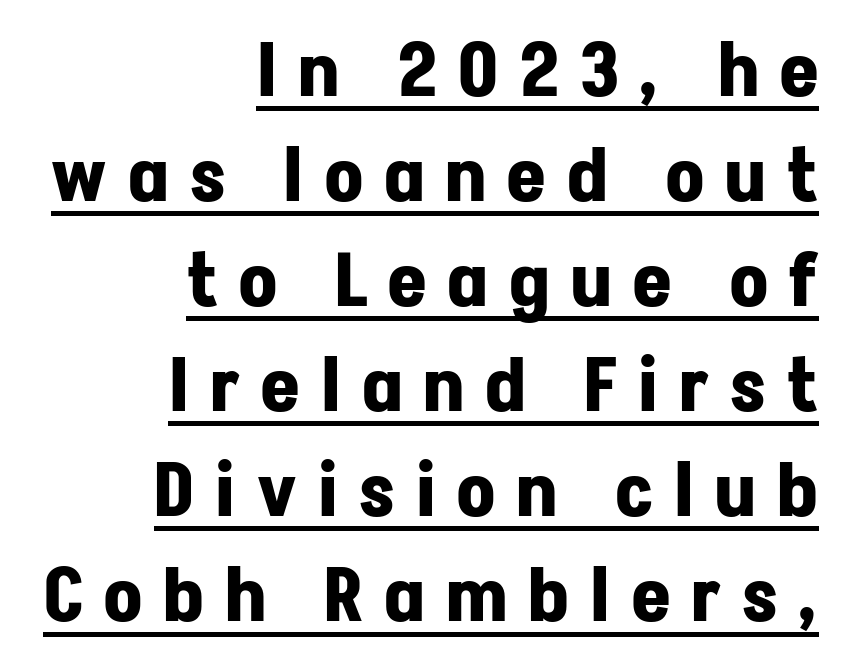
Q: Is the text bold? A: Yes.
Q: Is the text italic (slanted)? A: No, it is upright.
Q: Is the typeface a serif or a sans-serif typeface? A: Sans-serif.
Q: Is the text underlined? A: Yes.
Q: How is the paragraph aligned? A: Right-aligned.
Q: Is the spacing between letters normal or unusually wide? A: Unusually wide.
Q: Is the spacing between lines tight, normal or loose? A: Normal.
Q: Width (condensed, normal, or wide)? A: Normal.
Q: Stroke contrast? A: Low.
Q: x-height? A: Medium.
Q: Monospaced? A: No.
